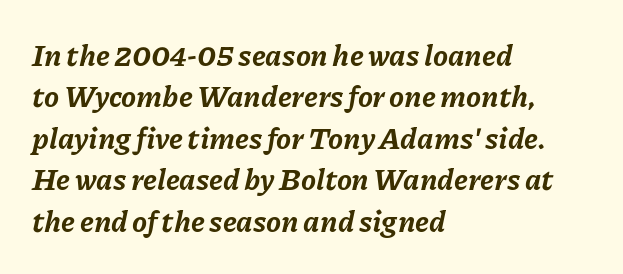
Tracking value appears to be zero — textbook default spacing. Looks like regular typesetting: each glyph gets only the width it needs. Emphasis by weight is at full strength: bold. Every character sits at an angle, as italics do. Typeset ragged right — the left edge is the straight one. Plain, unruled lines of type.
